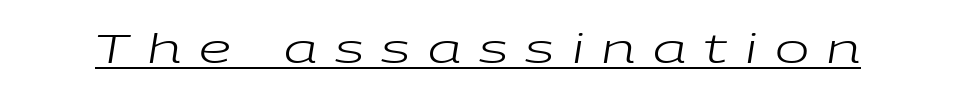
Q: Is the text bold? A: No.
Q: Is the text italic (slanted)? A: Yes, it leans right by about 9 degrees.
Q: Is the text underlined? A: Yes.
Q: Is the spacing between letters normal or unusually wide? A: Unusually wide.
Q: Width (condensed, normal, or wide)? A: Wide.
Q: Stroke contrast? A: Low.
Q: x-height? A: Medium.
Q: Monospaced? A: No.
